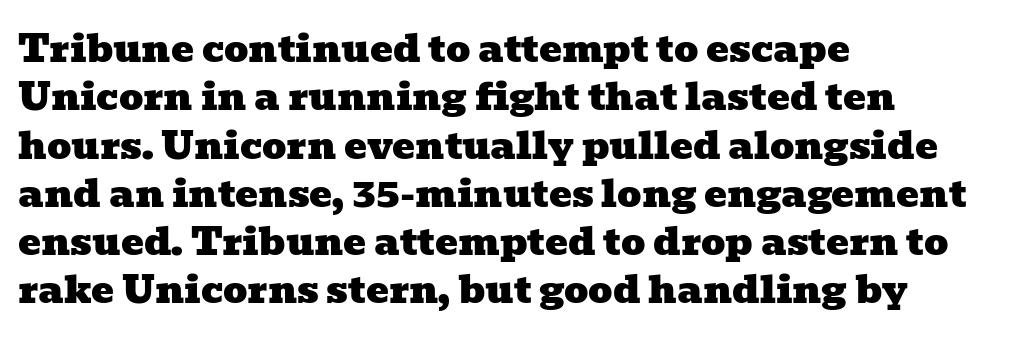
Tracking value appears to be zero — textbook default spacing. Serif or sans? Serif — the stroke terminals have little feet. Each new line begins a customary step beneath the previous one. Horizontal alignment here is leftward, the default for most running prose. The passage shown is not underscored anywhere. Do the characters align in a grid? No, the font is proportional.
